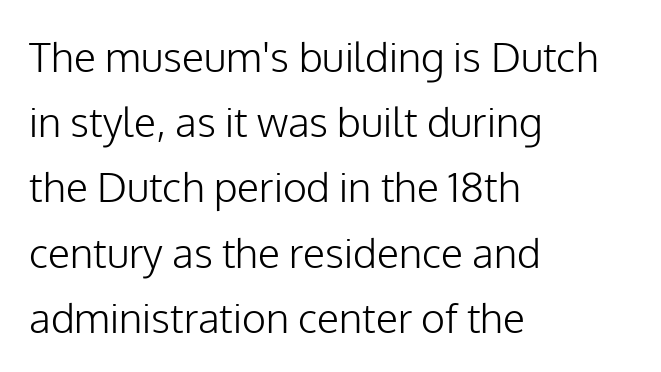
The type sits square on the baseline with zero lean. The glyphs are unaccompanied by any horizontal stroke below them. The weight tops out at a normal text grade. Visually the block forms a straight wall on the left and a jagged coastline on the right. A typesetter would call this zero additional tracking.
